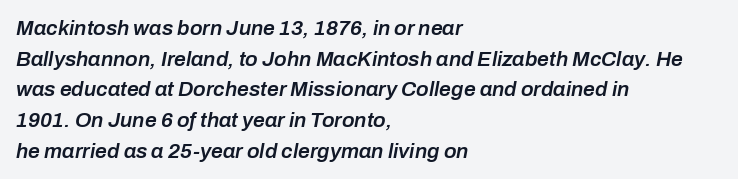
Q: Is the text bold? A: Semi-bold.
Q: Is the text italic (slanted)? A: Yes, it leans right by about 10 degrees.
Q: Is the text underlined? A: No.
Q: How is the paragraph aligned? A: Left-aligned.
Q: Is the spacing between letters normal or unusually wide? A: Normal.
Q: Is the spacing between lines tight, normal or loose? A: Normal.
